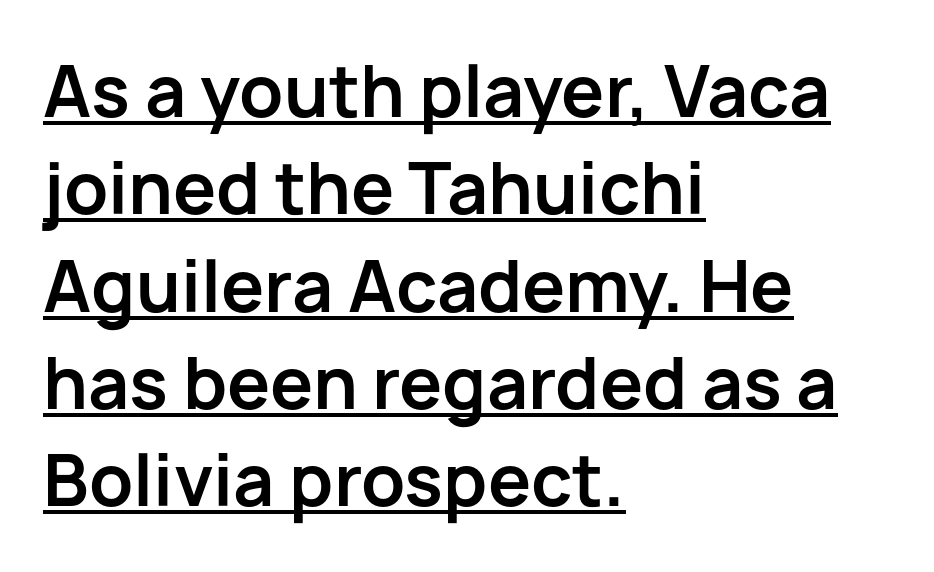
The image shows 69 px bold sans-serif type, upright; set left-aligned, normal line spacing (1.41x), normal letter spacing, underlined; low stroke contrast and a medium x-height.
